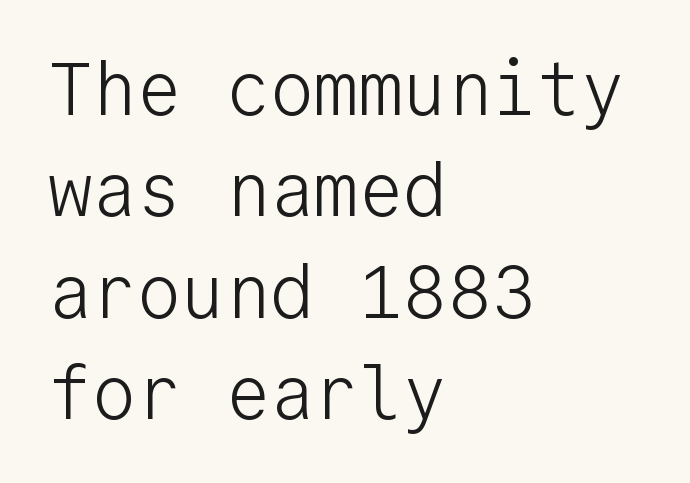
{"serif": "no", "italic": "no", "bold": "no", "weight": "light", "width": "normal", "stroke_contrast": "low", "x_height": "medium", "monospaced": "yes", "underline": "no", "align": "left", "line_spacing": "normal", "line_spacing_ratio": 1.37, "letter_spacing": "normal", "letter_spacing_em": 0.0, "glyph_px": 74}
